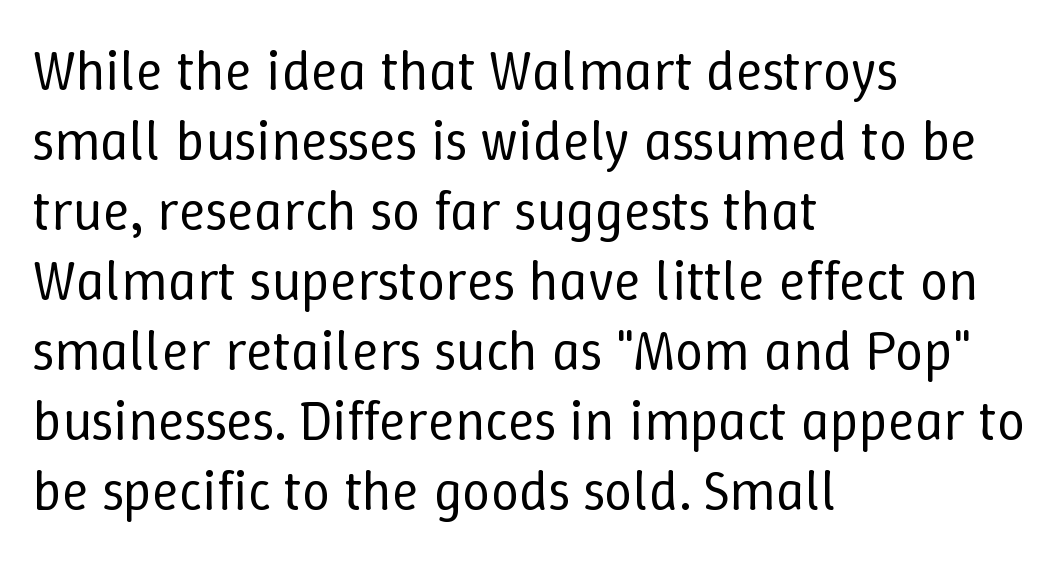
This sample is left-justified, so line endings fall wherever the words run out. Vertical stems look standard width or narrower in stroke. Descenders are the only things crossing below the line. Ascenders rise straight up at ninety degrees. A typesetter would call this proportional, since set widths differ per character.
